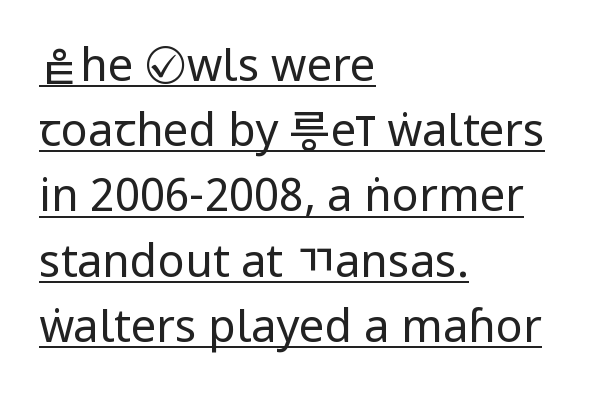
{"serif": "no", "italic": "no", "bold": "no", "weight": "regular", "width": "condensed", "stroke_contrast": "low", "underline": "yes", "align": "left", "line_spacing": "normal", "line_spacing_ratio": 1.45, "letter_spacing": "normal", "letter_spacing_em": 0.0, "glyph_px": 45}
